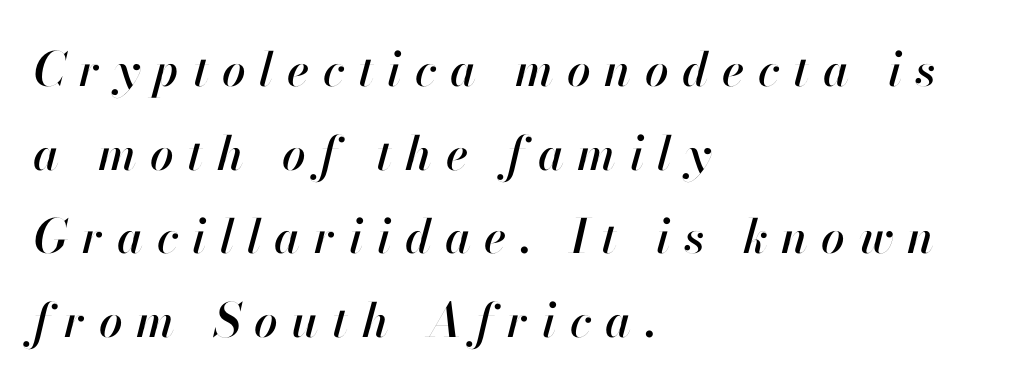
The image shows 47 px text type, italic (leaning right); set left-aligned, line spacing 1.78x, unusually wide letter spacing (+0.29 em), not underlined; high stroke contrast and a small x-height.
